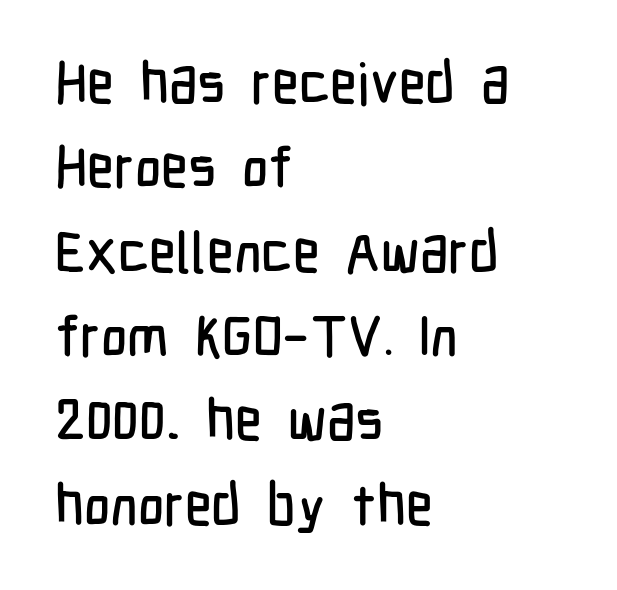
Q: Is the text italic (slanted)? A: No, it is upright.
Q: Is the typeface a serif or a sans-serif typeface? A: Sans-serif.
Q: Is the text underlined? A: No.
Q: How is the paragraph aligned? A: Left-aligned.
Q: Is the spacing between letters normal or unusually wide? A: Normal.
Q: Is the spacing between lines tight, normal or loose? A: Normal.
Q: Width (condensed, normal, or wide)? A: Condensed.
Q: Stroke contrast? A: Low.
Q: x-height? A: Medium.
Q: Monospaced? A: No.
